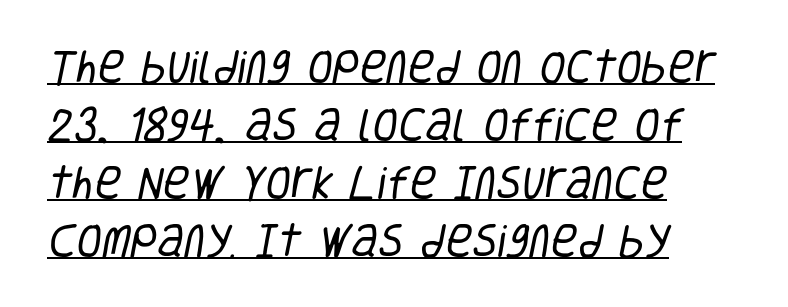
Honestly, the row spacing looks completely unremarkable. Between one letter and the next there's only the usual sliver of space. You can see a thin bar hugging the bottom of the glyphs. Teacher's note: observe the even left margin — that is flush-left alignment. You can tell from the bare stems that sans-serif type was used.
